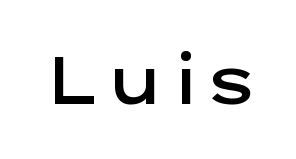
Q: Is the text bold? A: Semi-bold.
Q: Is the text italic (slanted)? A: No, it is upright.
Q: Is the typeface a serif or a sans-serif typeface? A: Sans-serif.
Q: Is the text underlined? A: No.
Q: Is the spacing between letters normal or unusually wide? A: Normal.
Q: Width (condensed, normal, or wide)? A: Wide.
Q: Stroke contrast? A: Low.
Q: x-height? A: Medium.
Q: Monospaced? A: No.
